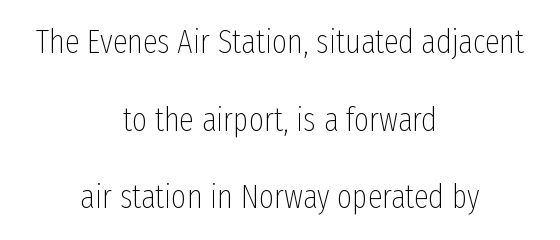
Q: Is the text bold? A: No.
Q: Is the text italic (slanted)? A: No, it is upright.
Q: Is the typeface a serif or a sans-serif typeface? A: Sans-serif.
Q: Is the text underlined? A: No.
Q: How is the paragraph aligned? A: Centered.
Q: Is the spacing between letters normal or unusually wide? A: Normal.
Q: Is the spacing between lines tight, normal or loose? A: Loose.
Q: Width (condensed, normal, or wide)? A: Condensed.
Q: Stroke contrast? A: Low.
Q: x-height? A: Medium.
Q: Monospaced? A: No.
